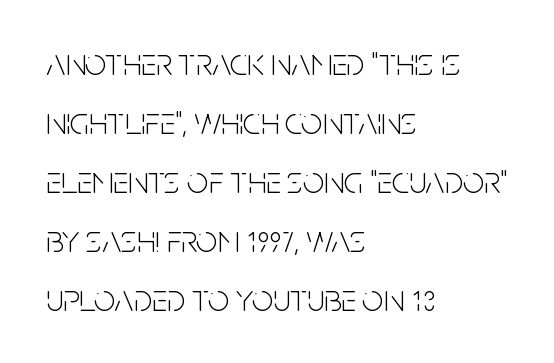
Font category for this specimen: sans-serif. These lines are set flush left with a ragged right edge. If you drew a line through each stem, it would be perfectly vertical. Horizontal bands of white between lines are of average thickness. A typesetter would call this proportional, since set widths differ per character.
